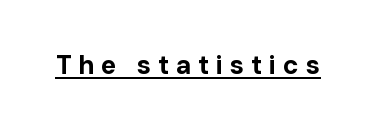
The font is running at its bold setting. Beneath each row of characters lies a ruled line. The tracking jumps out immediately: characters are airy and widely separated. Ordinary non-slanted type is in use.
